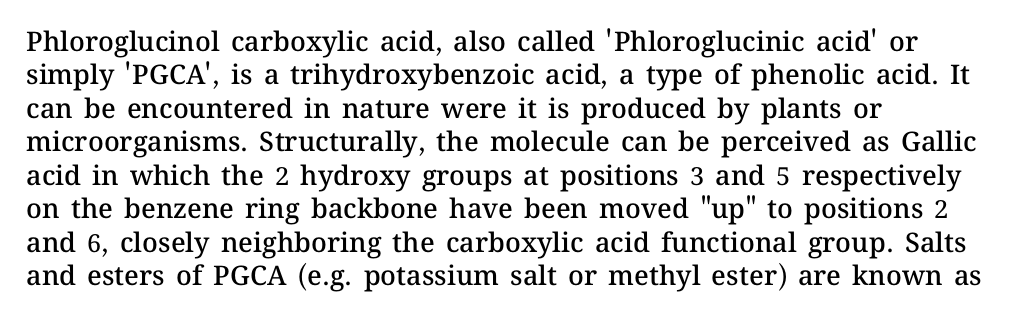
Q: Is the text bold? A: Semi-bold.
Q: Is the text italic (slanted)? A: No, it is upright.
Q: Is the text underlined? A: No.
Q: How is the paragraph aligned? A: Left-aligned.
Q: Is the spacing between letters normal or unusually wide? A: Normal.
